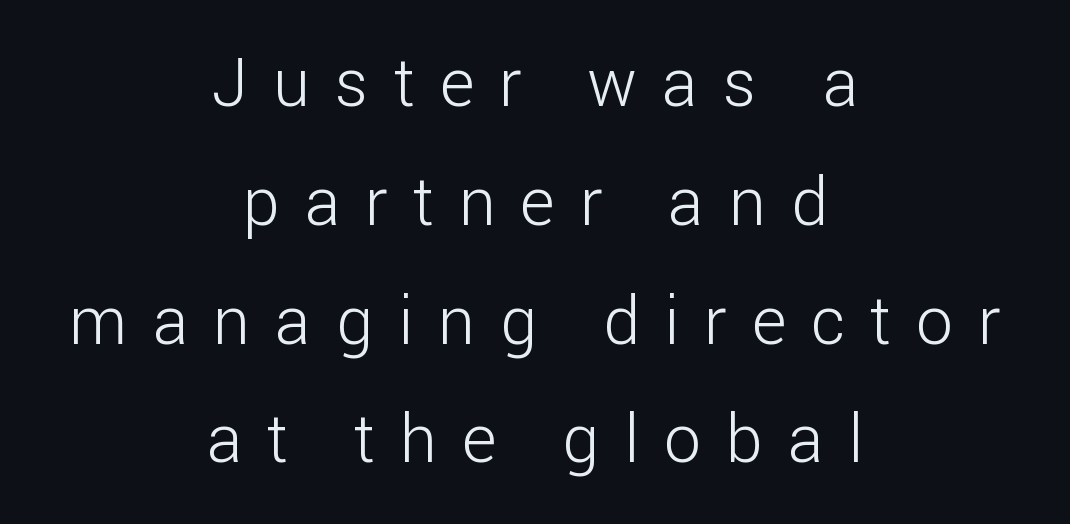
The image shows 66 px light sans-serif type, upright; set centered, line spacing 1.8x, unusually wide letter spacing (+0.38 em), not underlined; low stroke contrast and a medium x-height.
